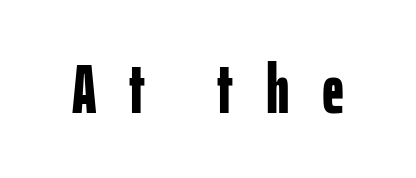
Q: Is the text bold? A: Yes.
Q: Is the text italic (slanted)? A: No, it is upright.
Q: Is the typeface a serif or a sans-serif typeface? A: Sans-serif.
Q: Is the text underlined? A: No.
Q: Is the spacing between letters normal or unusually wide? A: Unusually wide.
Q: Width (condensed, normal, or wide)? A: Condensed.
Q: Stroke contrast? A: Low.
Q: x-height? A: Medium.
Q: Monospaced? A: No.
